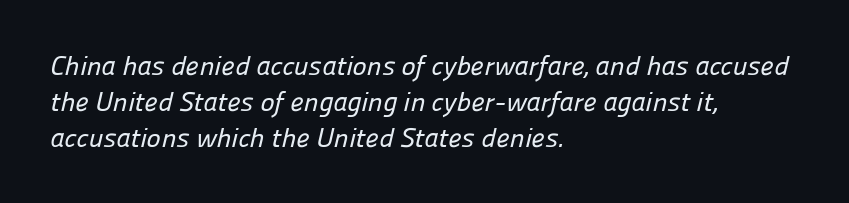
{"underline": "no", "align": "left", "line_spacing": "normal", "line_spacing_ratio": 1.33, "letter_spacing": "normal", "letter_spacing_em": 0.0, "glyph_px": 27}
